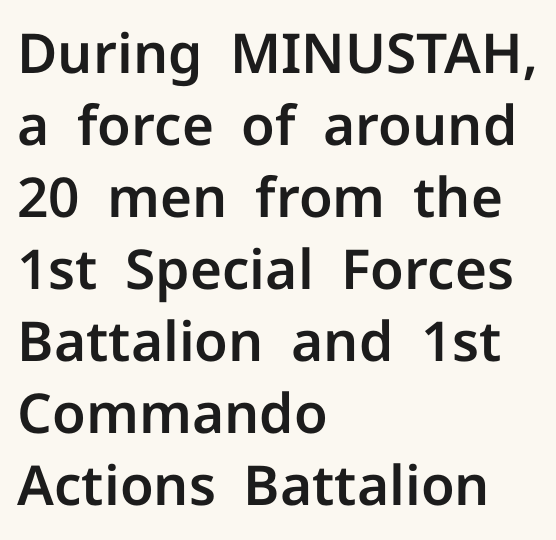
{"serif": "no", "italic": "no", "width": "normal", "stroke_contrast": "low", "x_height": "medium", "monospaced": "no", "underline": "no", "align": "left", "line_spacing": "normal", "line_spacing_ratio": 1.31, "letter_spacing": "normal", "letter_spacing_em": 0.0, "glyph_px": 55}
